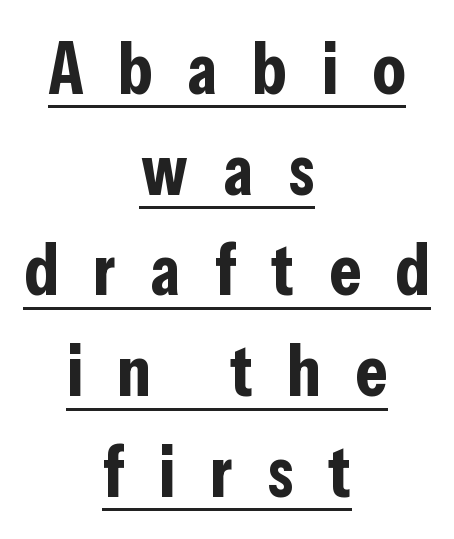
Q: Is the text bold? A: Yes.
Q: Is the text italic (slanted)? A: No, it is upright.
Q: Is the typeface a serif or a sans-serif typeface? A: Sans-serif.
Q: Is the text underlined? A: Yes.
Q: How is the paragraph aligned? A: Centered.
Q: Is the spacing between letters normal or unusually wide? A: Unusually wide.
Q: Is the spacing between lines tight, normal or loose? A: Normal.
Q: Width (condensed, normal, or wide)? A: Condensed.
Q: Stroke contrast? A: Low.
Q: x-height? A: Medium.
Q: Monospaced? A: No.
